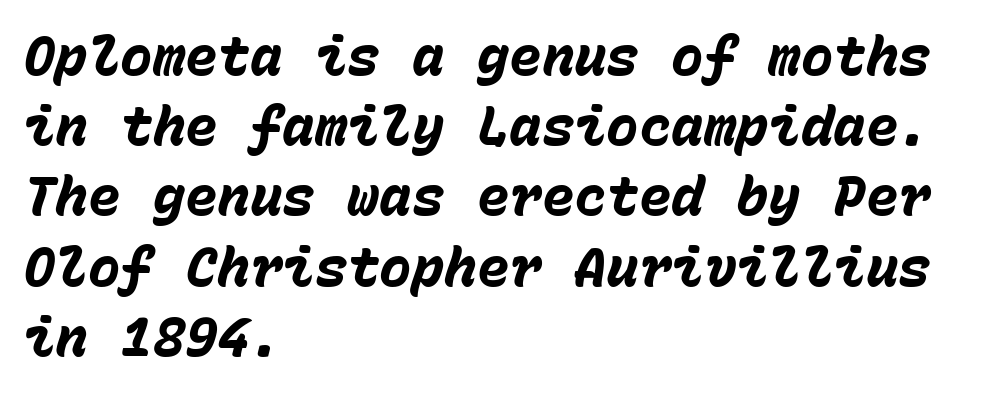
{"italic": "yes", "lean": "right", "slant_degrees": 15, "bold": "yes", "weight": "heavy", "width": "normal", "stroke_contrast": "low", "x_height": "medium", "monospaced": "yes", "underline": "no", "align": "left", "line_spacing": "normal", "line_spacing_ratio": 1.3, "letter_spacing": "normal", "letter_spacing_em": 0.0, "glyph_px": 54}
